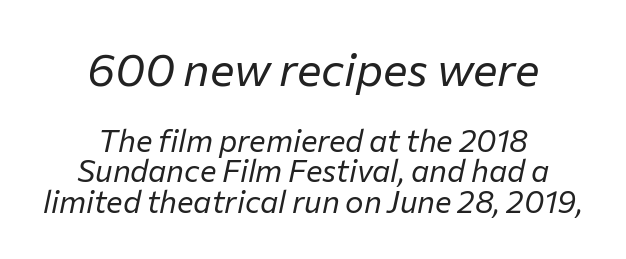
The specimen omits any rule beneath the text block's lines. The earlier block is typeset at a bigger size than the later block. Varying glyph widths throughout — classic text-font behaviour. Emphasis-style slanted type is in use. Does the leading feel generous? Not at all — it's pinched.
